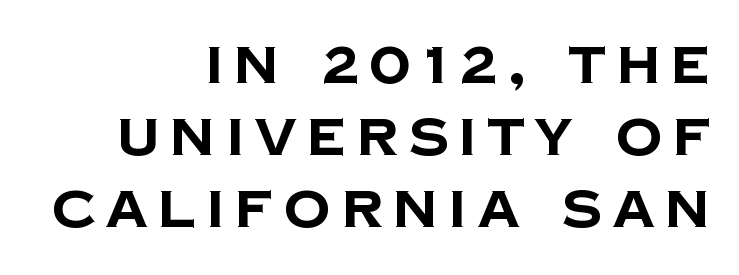
The image shows 52 px bold sans-serif type; set right-aligned, normal line spacing (1.38x), unusually wide letter spacing (+0.21 em), not underlined; low stroke contrast and a large x-height.
